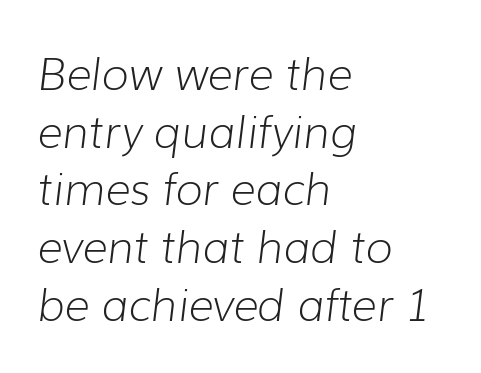
Spacing verdict: proportional, widths tailored to each character. The vertical gap from one line to the next is medium. The typography opts for an oblique posture over an upright one. Stems and bowls with no extra thickness — not bold. Observe the ordinary spacing: letters are neighbours, not strangers.
